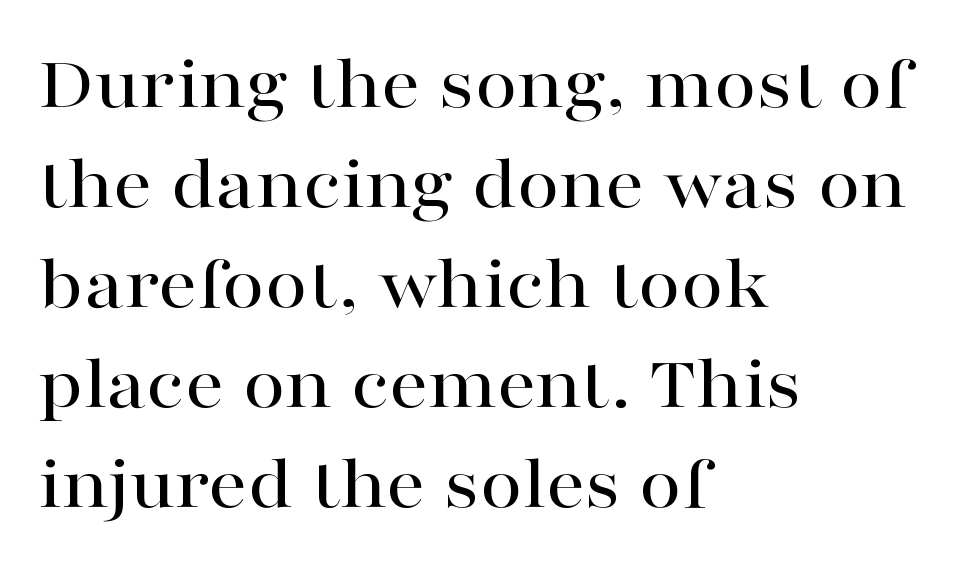
Q: Is the text italic (slanted)? A: No, it is upright.
Q: Is the typeface a serif or a sans-serif typeface? A: Serif.
Q: Is the text underlined? A: No.
Q: How is the paragraph aligned? A: Left-aligned.
Q: Is the spacing between letters normal or unusually wide? A: Normal.
Q: Is the spacing between lines tight, normal or loose? A: Normal.
Q: Width (condensed, normal, or wide)? A: Wide.
Q: Stroke contrast? A: High.
Q: x-height? A: Medium.
Q: Monospaced? A: No.
